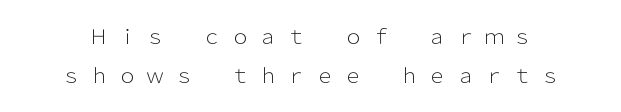
Rows of type keep a wide berth in the vertical direction. Ordinary non-slanted type is in use. Weight: in the light-to-regular range. The passage shown has open, widely tracked lettering throughout. The passage shown is not underscored anywhere.
